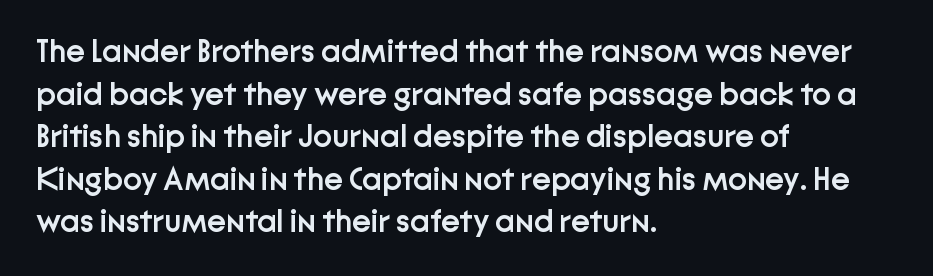
The image shows 32 px semibold sans-serif type, upright; set left-aligned, normal line spacing (1.33x), normal letter spacing, not underlined; low stroke contrast and a medium x-height.
